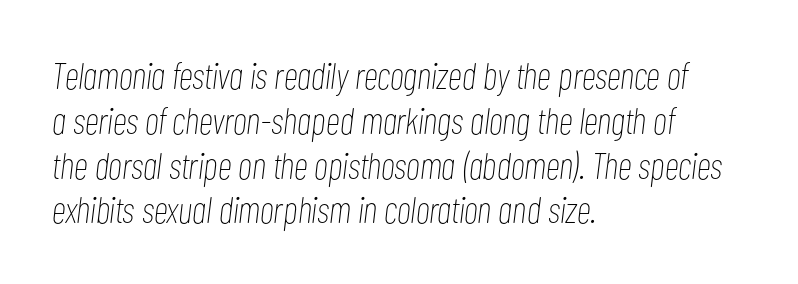
The image shows 37 px thin, condensed type, italic (leaning right); set left-aligned, line spacing 1.21x, normal letter spacing, not underlined; low stroke contrast and a medium x-height.
